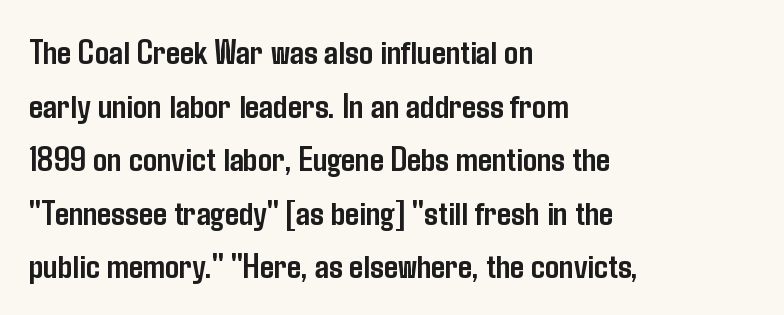
Every letter is thick-stroked: bold, no question. The paragraph shown leans on its left margin. Check under the words: just untouched page. Stroke terminals: plain, sans-serif.
